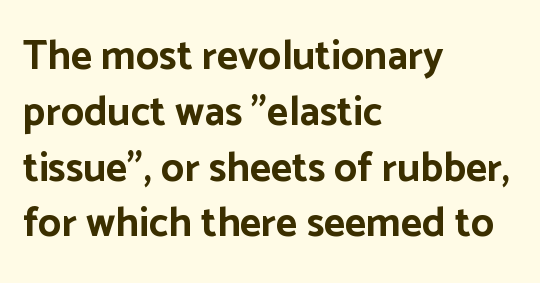
The image shows 41 px bold sans-serif type, upright; set left-aligned, normal line spacing (1.36x), normal letter spacing, not underlined; low stroke contrast and a medium x-height.
